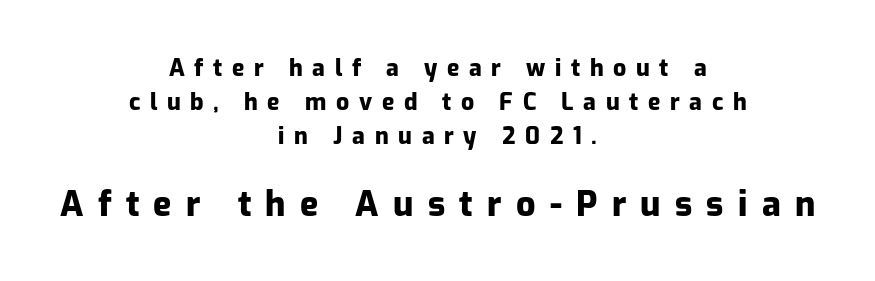
The image shows 34 px heavy sans-serif type, upright; set centered, normal line spacing (1.48x), unusually wide letter spacing (+0.42 em), not underlined; the second (bottom) block is 1.48x larger; low stroke contrast and a medium x-height.
